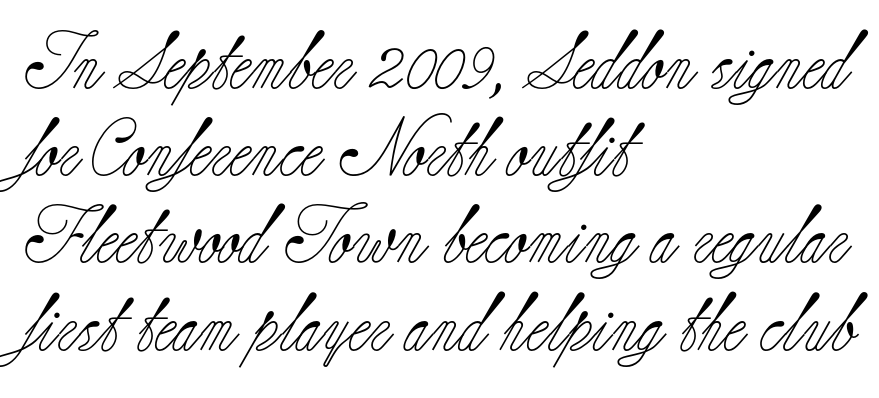
{"serif": "yes", "bold": "no", "weight": "light", "width": "normal", "stroke_contrast": "low", "x_height": "small", "monospaced": "no", "underline": "no", "align": "left", "line_spacing": "normal", "line_spacing_ratio": 1.53, "letter_spacing": "normal", "letter_spacing_em": 0.0, "glyph_px": 57}
